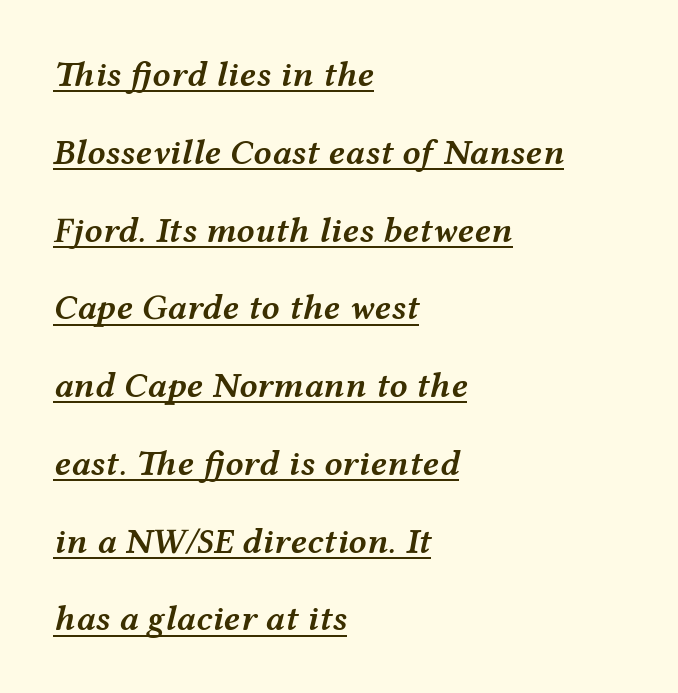
The image shows 36 px semibold, wide type, italic (leaning right); set left-aligned, loose line spacing (2.16x), normal letter spacing, underlined; medium stroke contrast and a medium x-height.
